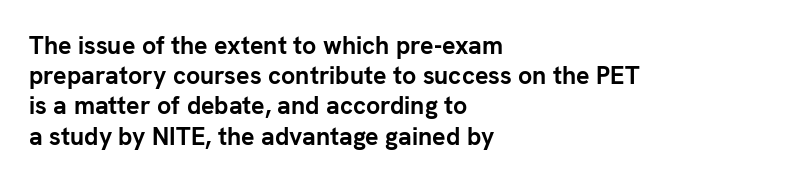
The passage shown is emphatically bold. The space directly below the letters is spotless. Tracking here is standard; glyphs follow each other at the usual distance. Where is the straight margin? On the left.
